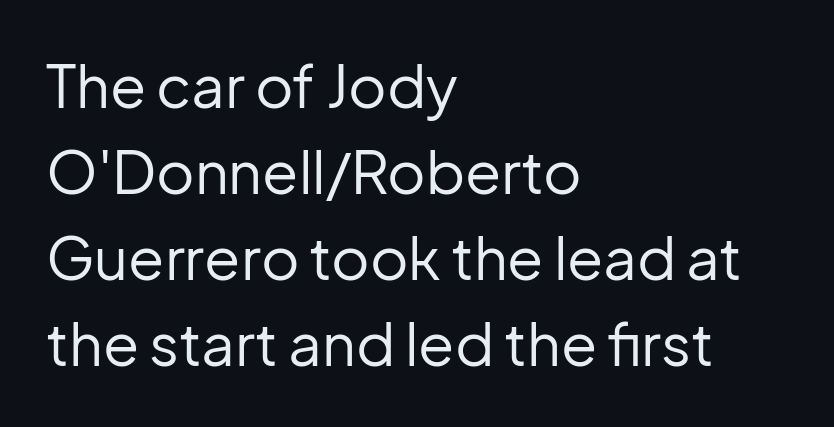
Short note: letters normally spaced. Decoration check: the copy has no underline. The face used here is proportionally spaced, like ordinary book or web type. Line spacing here is normal.
